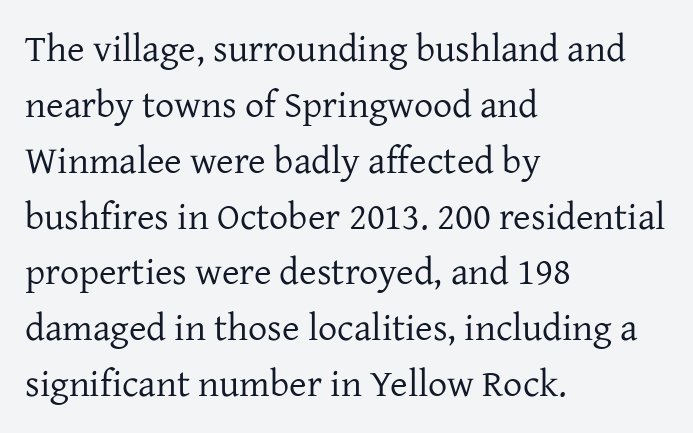
{"serif": "yes", "italic": "no", "bold": "no", "weight": "regular", "width": "normal", "stroke_contrast": "low", "x_height": "medium", "monospaced": "no", "underline": "no", "align": "left", "line_spacing": "normal", "line_spacing_ratio": 1.47, "letter_spacing": "normal", "letter_spacing_em": 0.0, "glyph_px": 38}
